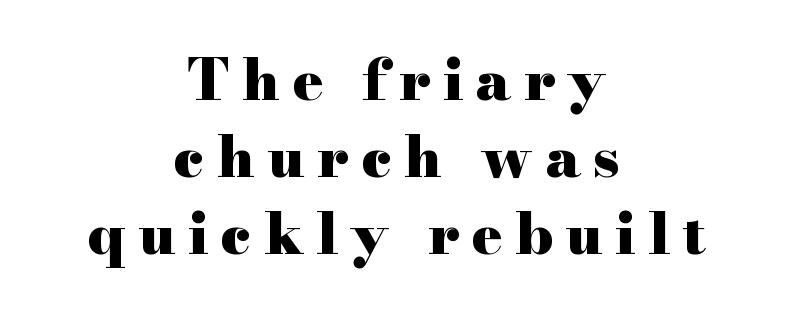
Q: Is the text bold? A: Yes.
Q: Is the text italic (slanted)? A: No, it is upright.
Q: Is the typeface a serif or a sans-serif typeface? A: Serif.
Q: Is the text underlined? A: No.
Q: How is the paragraph aligned? A: Centered.
Q: Is the spacing between letters normal or unusually wide? A: Unusually wide.
Q: Is the spacing between lines tight, normal or loose? A: Normal.
Q: Width (condensed, normal, or wide)? A: Wide.
Q: Stroke contrast? A: High.
Q: x-height? A: Small.
Q: Monospaced? A: No.
